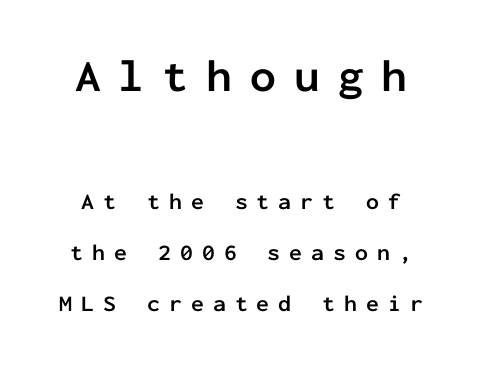
The image shows 46 px semibold sans-serif type, upright, monospaced; set loose line spacing (2.21x), unusually wide letter spacing (+0.39 em), not underlined; the first (top) block is 2.0x larger; low stroke contrast and a medium x-height.
